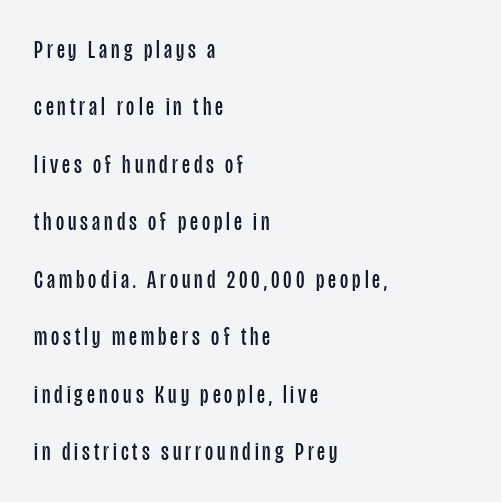
Q: Is the text bold? A: No.
Q: Is the text italic (slanted)? A: No, it is upright.
Q: Is the text underlined? A: No.
Q: How is the paragraph aligned? A: Left-aligned.
Q: Is the spacing between lines tight, normal or loose? A: Loose.
